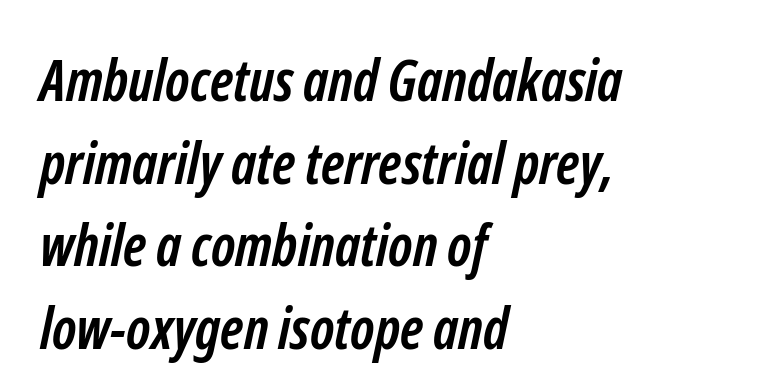
{"serif": "no", "bold": "yes", "weight": "semibold", "width": "condensed", "stroke_contrast": "low", "x_height": "medium", "monospaced": "no", "underline": "no", "align": "left", "line_spacing": "normal", "line_spacing_ratio": 1.45, "letter_spacing": "normal", "letter_spacing_em": 0.0, "glyph_px": 57}
